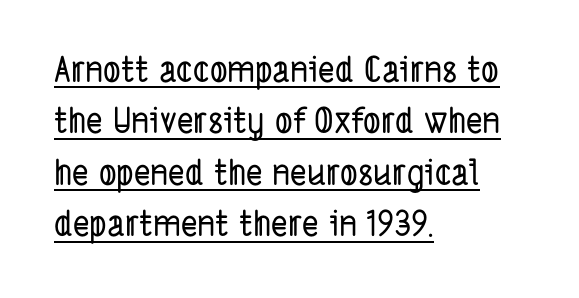
The image shows 35 px condensed sans-serif type; set left-aligned, normal line spacing (1.47x), normal letter spacing, underlined; low stroke contrast and a medium x-height.
